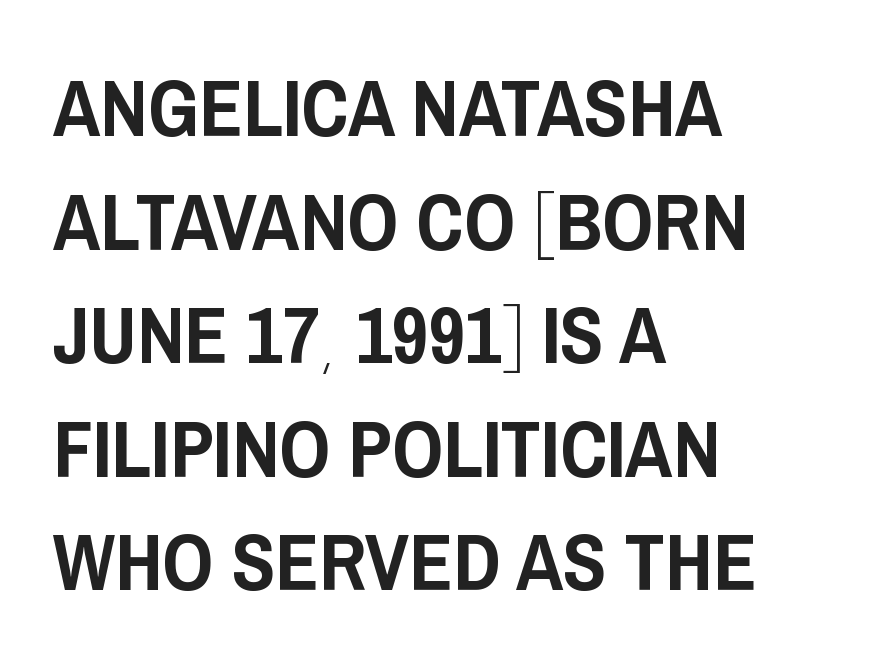
This sample has the flowing, uneven cadence of proportional lettering. Nothing unusual about the tracking: characters are spaced as the font intends. Regular leading. A typesetter would mark this as roman, not italic. Any mark beneath the type? The region is blank. Letterform terminals end flat and unadorned throughout the passage.
